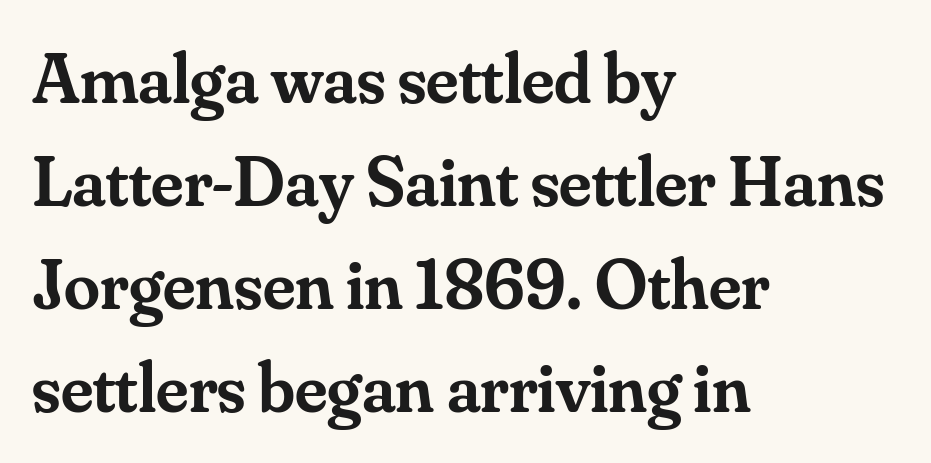
{"serif": "yes", "italic": "no", "bold": "semi", "weight": "semibold", "width": "normal", "stroke_contrast": "medium", "x_height": "small", "monospaced": "no", "underline": "no", "align": "left", "line_spacing": "normal", "line_spacing_ratio": 1.43, "letter_spacing": "normal", "letter_spacing_em": 0.0, "glyph_px": 72}
